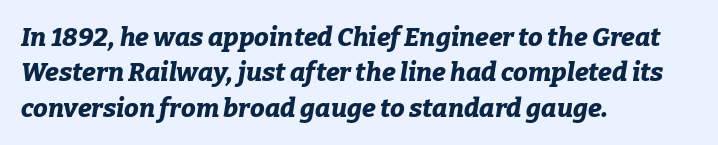
A typesetter would mark this as italic. Heavy, bold letterforms. The face used here is rendered with its standard letterfit. The space directly below the letters is spotless. A typesetter would call this leading conventional body-copy spacing.
